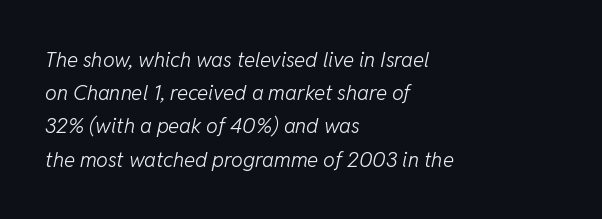
Glyph-to-glyph distance matches everyday printed text. The rendering anchors every line to the left-hand side. Only glyphs here, with clear space below each row. Unbolded letterforms with no extra heft.
